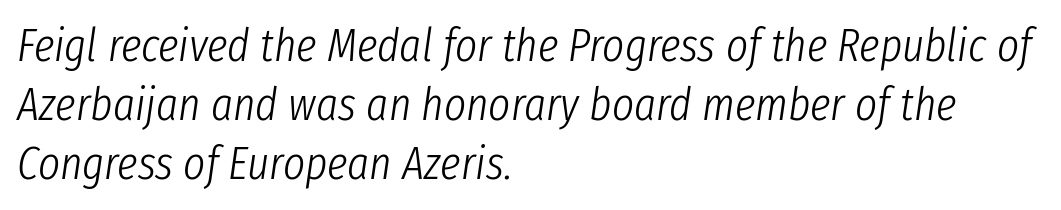
The image shows 47 px light, condensed type, italic (leaning right); set left-aligned, normal line spacing (1.26x), normal letter spacing, not underlined; low stroke contrast and a medium x-height.
